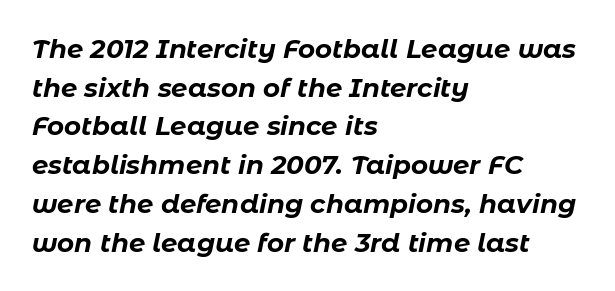
Interline gaps are of average width in this sample. The passage shown leans; its letterforms are oblique. Clear beneath every line of the passage. The paragraph shown leans on its left margin. A typesetter would call this zero additional tracking. As a designer I'd log this as weight 700, bold.
